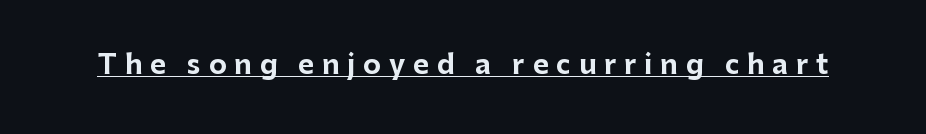
Q: Is the text bold? A: Yes.
Q: Is the text italic (slanted)? A: No, it is upright.
Q: Is the text underlined? A: Yes.
Q: Is the spacing between letters normal or unusually wide? A: Unusually wide.
